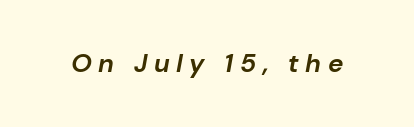
Q: Is the text bold? A: Yes.
Q: Is the text italic (slanted)? A: Yes, it leans right by about 10 degrees.
Q: Is the text underlined? A: No.
Q: Is the spacing between letters normal or unusually wide? A: Unusually wide.
